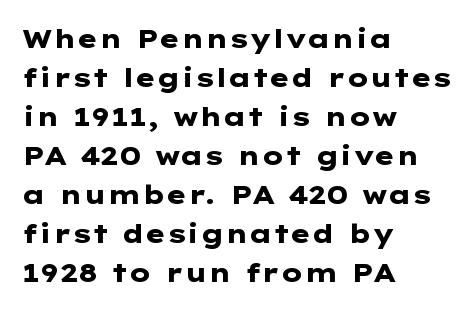
Successive baselines arrive at the customary interval. Nope, not italic — everything's standing straight. Stroke thickness is high; the sample reads as a true bold. Line starts are locked; line ends wander. Clear beneath every line of the passage. The line texture is even and compact thanks to regular tracking.
